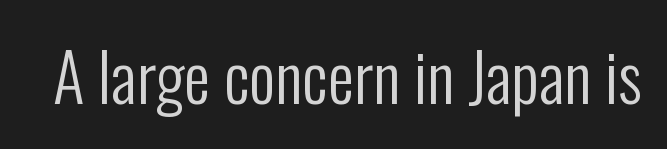
The image shows 66 px regular-weight, condensed sans-serif type, upright; set normal letter spacing, not underlined; low stroke contrast and a medium x-height.
